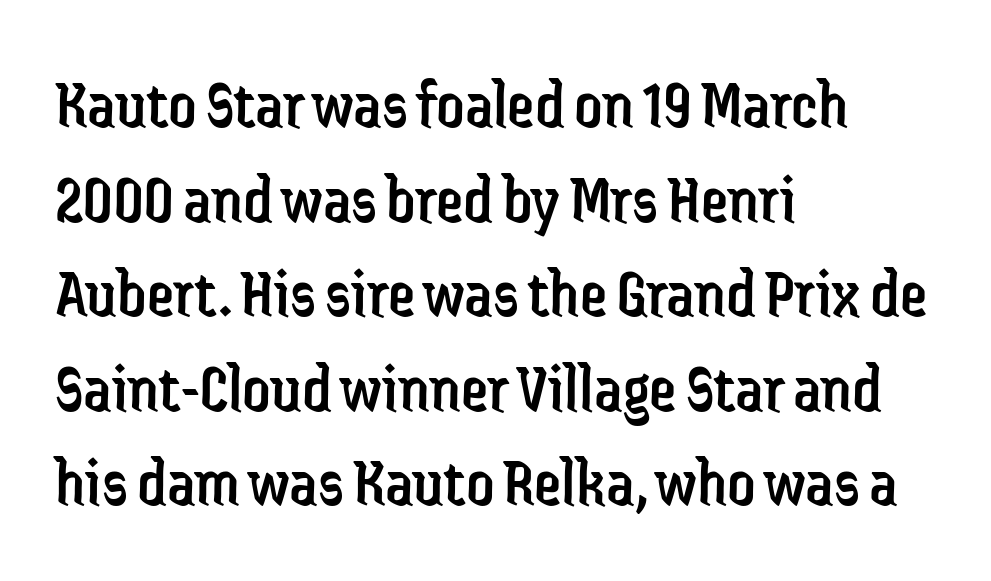
{"serif": "no", "italic": "no", "bold": "no", "weight": "regular", "width": "condensed", "stroke_contrast": "low", "x_height": "medium", "monospaced": "no", "underline": "no", "align": "left", "line_spacing": "normal", "line_spacing_ratio": 1.37, "letter_spacing": "normal", "letter_spacing_em": 0.0, "glyph_px": 69}
